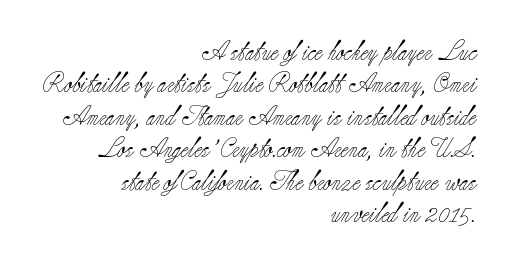
Descenders hang freely into open space. If you drew a ruler down the right edge, every line would touch it. Reading down the column, the eye jumps a familiar distance to each next line. The letters sit at their default tracking, neither squeezed nor spread.
